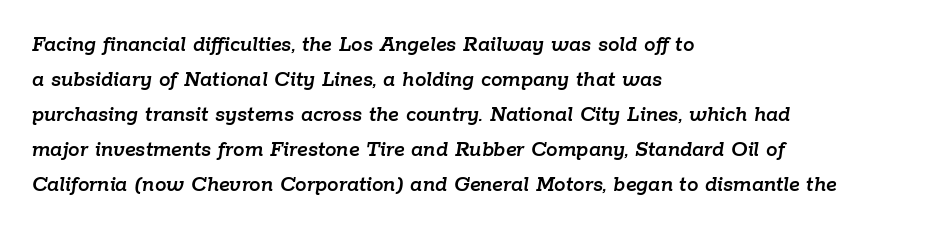
One-word summary of the alignment: left. Italic? Definitely — the glyphs are oblique. The line texture is even and compact thanks to regular tracking. Bare-footed words on every line. In terms of leading, this rendering sits right in the middle.
